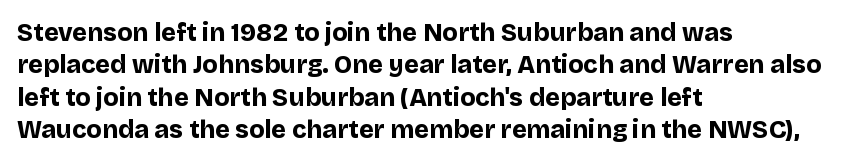
The image shows 25 px bold type, upright; set left-aligned, normal line spacing (1.3x), normal letter spacing, not underlined.
